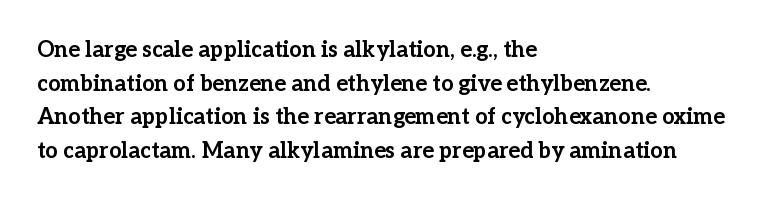
This sample is left-justified, so line endings fall wherever the words run out. Ascenders rise straight up at ninety degrees. Notice how descenders clear the ascenders below comfortably — that's standard leading. Is the type bold? Yes — the strokes are clearly thick and heavy.
